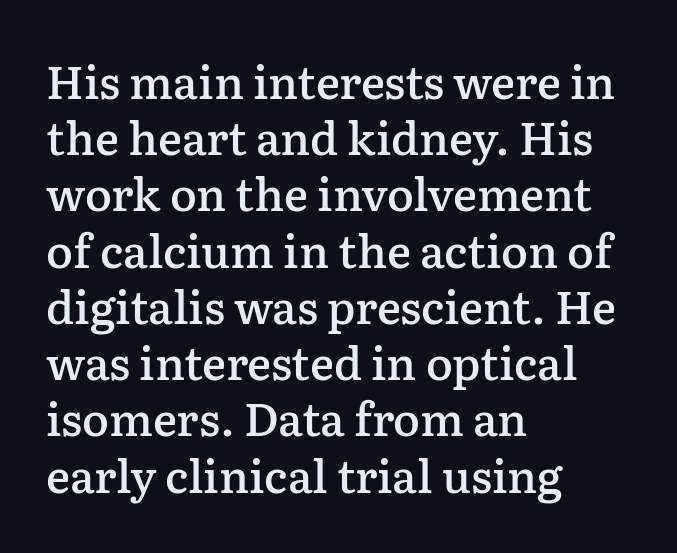
The rendering uses natural spacing where letterforms have individual widths. This rendering leaves character spacing at its baseline value. Unlike a clean sans, this face finishes its strokes with serifs. Italic? Not at all — the glyphs are vertical.
